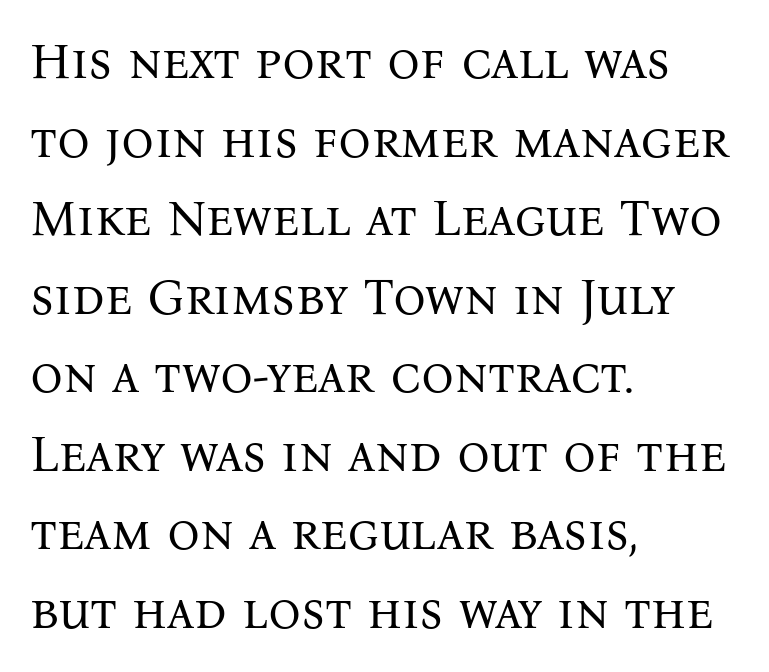
{"serif": "yes", "italic": "no", "bold": "no", "weight": "regular", "width": "normal", "stroke_contrast": "medium", "x_height": "medium", "monospaced": "no", "underline": "no", "align": "left", "line_spacing": "normal", "line_spacing_ratio": 1.54, "letter_spacing": "normal", "letter_spacing_em": 0.0, "glyph_px": 51}
